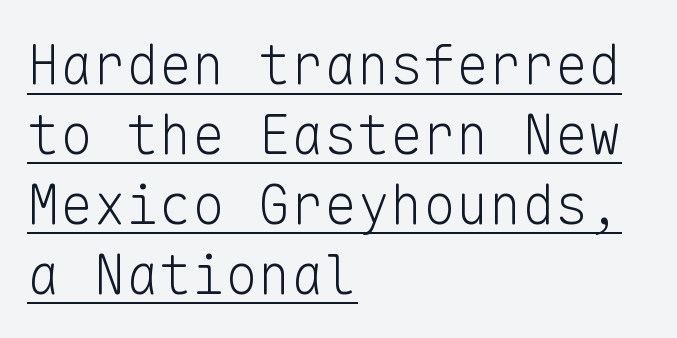
{"serif": "no", "italic": "no", "bold": "no", "weight": "light", "width": "normal", "stroke_contrast": "low", "x_height": "medium", "monospaced": "yes", "underline": "yes", "align": "left", "line_spacing": "normal", "line_spacing_ratio": 1.27, "letter_spacing": "normal", "letter_spacing_em": 0.0, "glyph_px": 55}
